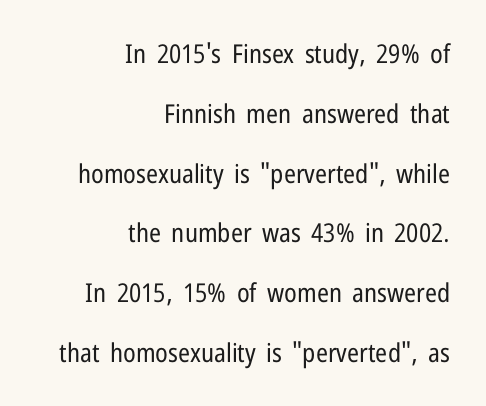
Q: Is the text bold? A: No.
Q: Is the text italic (slanted)? A: No, it is upright.
Q: Is the text underlined? A: No.
Q: How is the paragraph aligned? A: Right-aligned.
Q: Is the spacing between letters normal or unusually wide? A: Normal.
Q: Is the spacing between lines tight, normal or loose? A: Loose.
